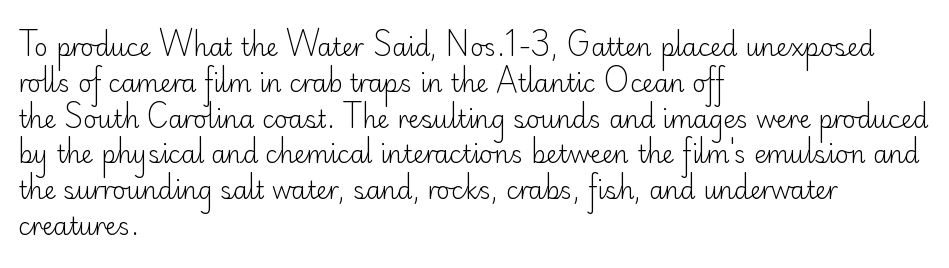
The image shows 24 px text type, upright; set left-aligned, normal line spacing (1.49x), normal letter spacing, not underlined.
